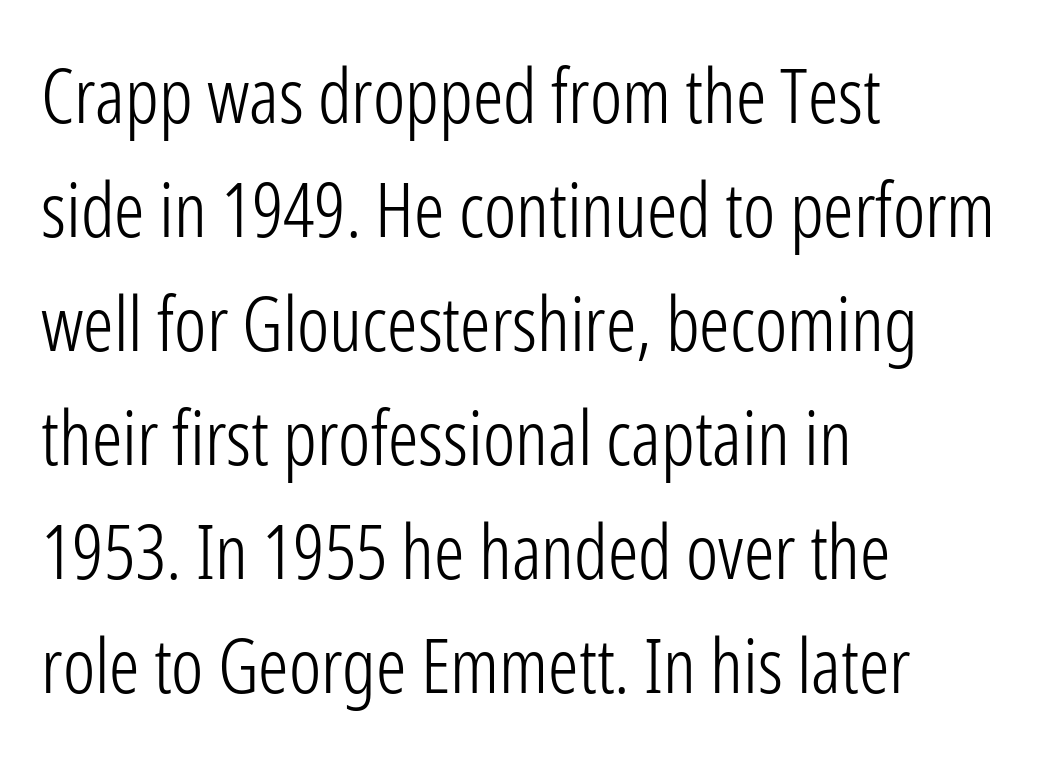
{"serif": "no", "italic": "no", "bold": "no", "weight": "light", "width": "condensed", "stroke_contrast": "low", "x_height": "medium", "monospaced": "no", "underline": "no", "align": "left", "line_spacing": "normal", "line_spacing_ratio": 1.5, "letter_spacing": "normal", "letter_spacing_em": 0.0, "glyph_px": 76}
